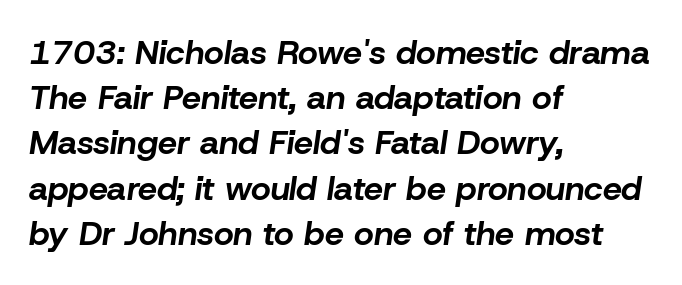
The image shows 34 px bold type, italic (leaning right); set left-aligned, normal line spacing (1.33x), normal letter spacing, not underlined; low stroke contrast and a medium x-height.
